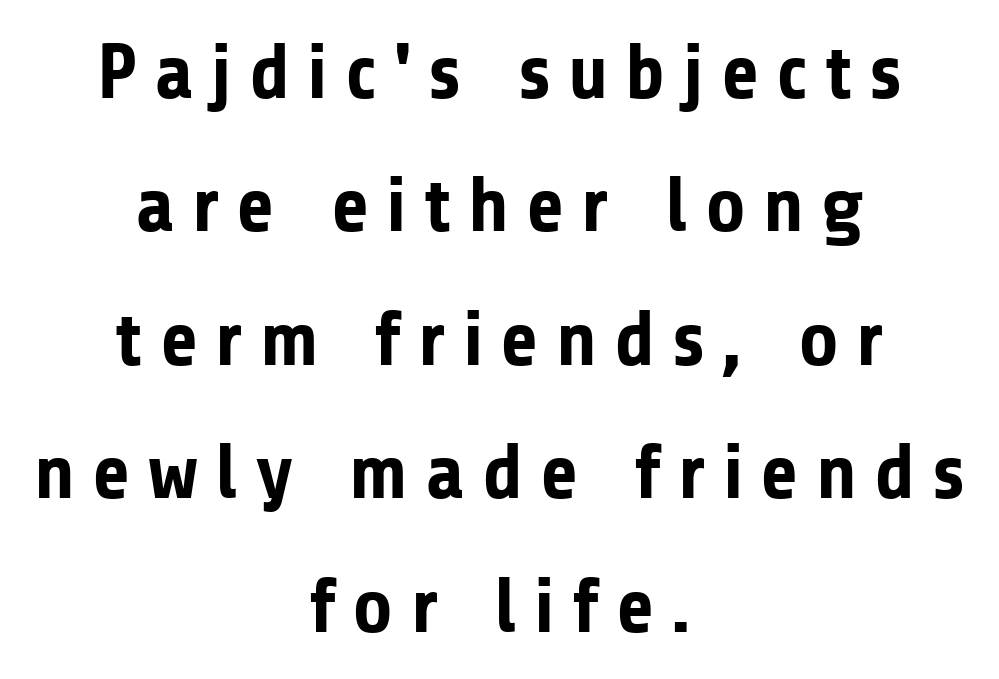
Q: Is the text bold? A: Yes.
Q: Is the text italic (slanted)? A: No, it is upright.
Q: Is the typeface a serif or a sans-serif typeface? A: Sans-serif.
Q: Is the text underlined? A: No.
Q: How is the paragraph aligned? A: Centered.
Q: Is the spacing between letters normal or unusually wide? A: Unusually wide.
Q: Width (condensed, normal, or wide)? A: Normal.
Q: Stroke contrast? A: Low.
Q: x-height? A: Medium.
Q: Monospaced? A: No.
